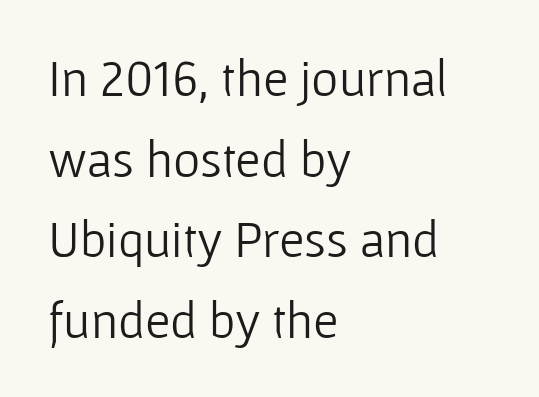
{"serif": "no", "italic": "no", "bold": "no", "weight": "light", "width": "normal", "stroke_contrast": "low", "x_height": "medium", "monospaced": "no", "underline": "no", "align": "left", "line_spacing": "normal", "line_spacing_ratio": 1.55, "letter_spacing": "normal", "letter_spacing_em": 0.0, "glyph_px": 52}
